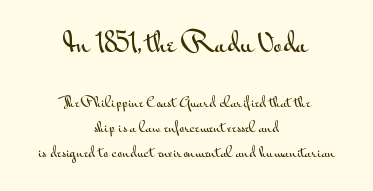
{"underline": "no", "align": "center", "line_spacing_ratio": 1.79, "letter_spacing": "normal", "letter_spacing_em": 0.0, "larger_block": "first", "size_ratio": 1.86, "glyph_px": 26}
